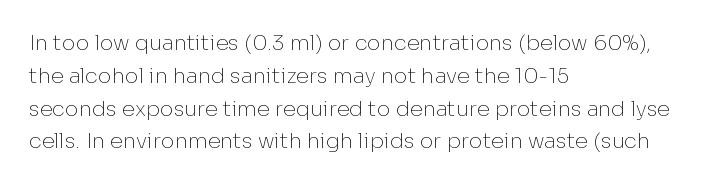
{"italic": "no", "bold": "no", "underline": "no", "align": "left", "line_spacing": "normal", "line_spacing_ratio": 1.56, "letter_spacing": "normal", "letter_spacing_em": 0.0, "glyph_px": 21}
